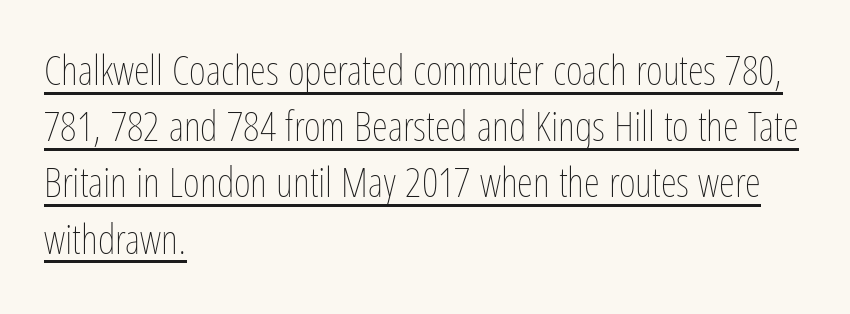
The image shows 41 px thin, condensed type, upright; set left-aligned, normal line spacing (1.37x), normal letter spacing, underlined; low stroke contrast and a medium x-height.
